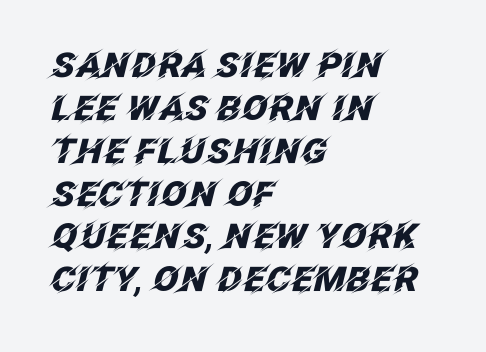
{"italic": "yes", "lean": "right", "slant_degrees": 12, "bold": "yes", "weight": "heavy", "width": "normal", "stroke_contrast": "low", "x_height": "large", "monospaced": "no", "underline": "no", "align": "left", "line_spacing": "normal", "line_spacing_ratio": 1.26, "letter_spacing": "normal", "letter_spacing_em": 0.0, "glyph_px": 34}
